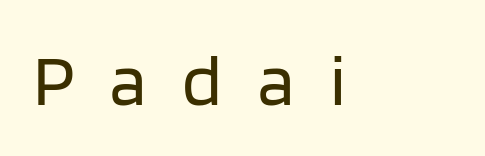
Q: Is the text bold? A: No.
Q: Is the text italic (slanted)? A: No, it is upright.
Q: Is the typeface a serif or a sans-serif typeface? A: Sans-serif.
Q: Is the text underlined? A: No.
Q: How is the paragraph aligned? A: Left-aligned.
Q: Is the spacing between letters normal or unusually wide? A: Unusually wide.
Q: Width (condensed, normal, or wide)? A: Normal.
Q: Stroke contrast? A: Low.
Q: x-height? A: Large.
Q: Monospaced? A: No.
